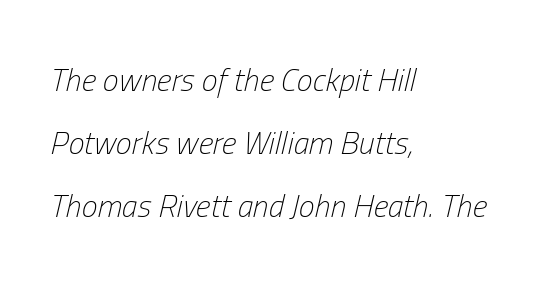
Q: Is the text bold? A: No.
Q: Is the text italic (slanted)? A: Yes, it leans right by about 13 degrees.
Q: Is the text underlined? A: No.
Q: How is the paragraph aligned? A: Left-aligned.
Q: Is the spacing between letters normal or unusually wide? A: Normal.
Q: Is the spacing between lines tight, normal or loose? A: Loose.
Q: Width (condensed, normal, or wide)? A: Condensed.
Q: Stroke contrast? A: Low.
Q: x-height? A: Medium.
Q: Monospaced? A: No.
